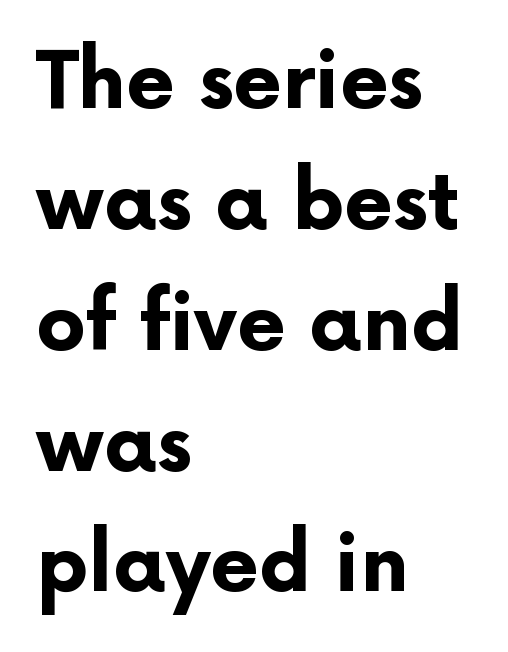
The image shows 79 px bold sans-serif type, upright; set left-aligned, normal line spacing (1.53x), normal letter spacing, not underlined; low stroke contrast and a medium x-height.
